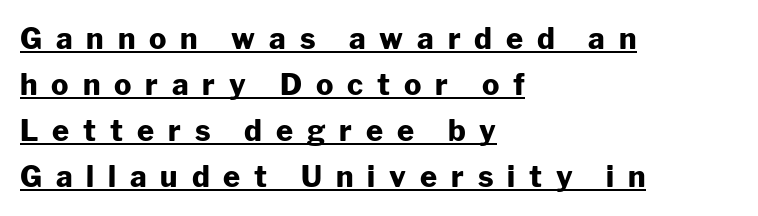
{"serif": "no", "italic": "no", "bold": "yes", "weight": "heavy", "width": "normal", "stroke_contrast": "low", "x_height": "medium", "monospaced": "no", "underline": "yes", "align": "left", "line_spacing": "normal", "line_spacing_ratio": 1.59, "letter_spacing": "wide", "letter_spacing_em": 0.48, "glyph_px": 29}
